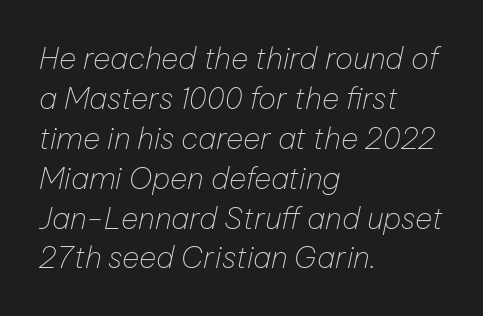
{"italic": "yes", "lean": "right", "slant_degrees": 12, "bold": "no", "weight": "thin", "width": "normal", "stroke_contrast": "low", "x_height": "medium", "monospaced": "no", "underline": "no", "align": "left", "line_spacing": "normal", "line_spacing_ratio": 1.33, "letter_spacing": "normal", "letter_spacing_em": 0.0, "glyph_px": 30}
